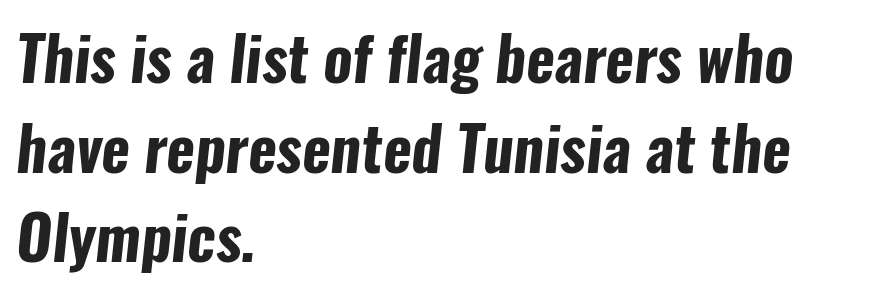
Note the varied advance widths — an 'i' is clearly narrower than an 'm'. Typeset ragged right — the left edge is the straight one. You could call the tracking neutral — neither tight nor loose. Rows of type keep a routine distance in the vertical direction. Note: no serifs on the glyphs.
